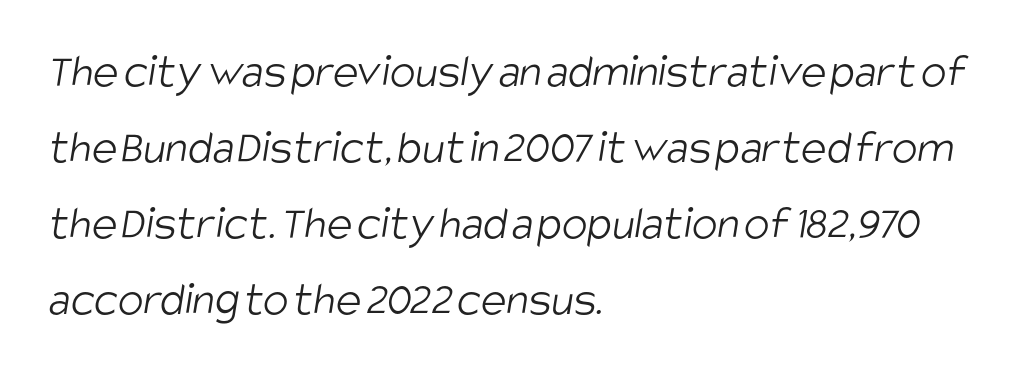
{"serif": "no", "bold": "no", "weight": "light", "width": "condensed", "stroke_contrast": "low", "x_height": "large", "monospaced": "no", "underline": "no", "align": "left", "line_spacing": "normal", "line_spacing_ratio": 1.58, "letter_spacing": "normal", "letter_spacing_em": 0.0, "glyph_px": 48}
